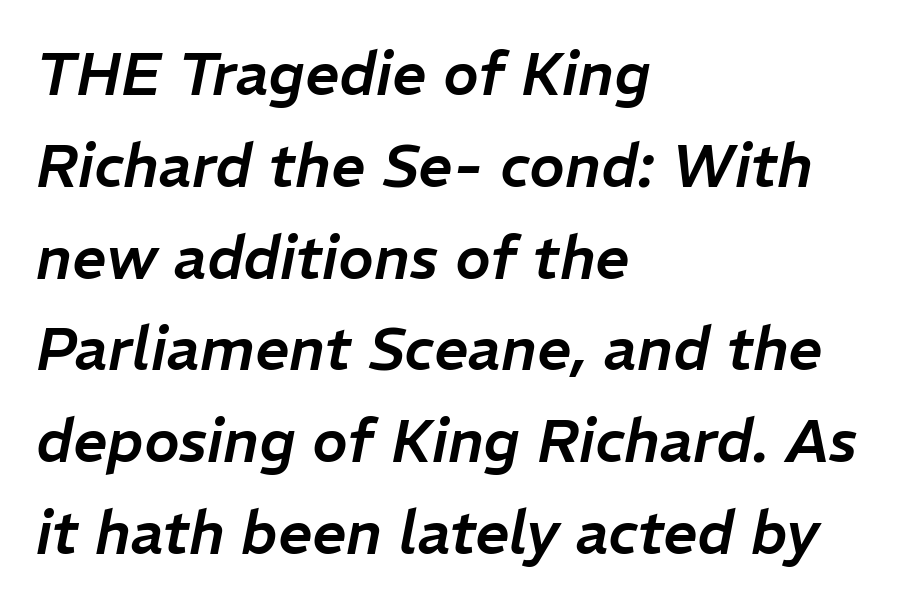
{"italic": "yes", "lean": "right", "slant_degrees": 11, "width": "normal", "stroke_contrast": "low", "x_height": "medium", "monospaced": "no", "underline": "no", "align": "left", "line_spacing": "normal", "line_spacing_ratio": 1.53, "letter_spacing": "normal", "letter_spacing_em": 0.0, "glyph_px": 60}
